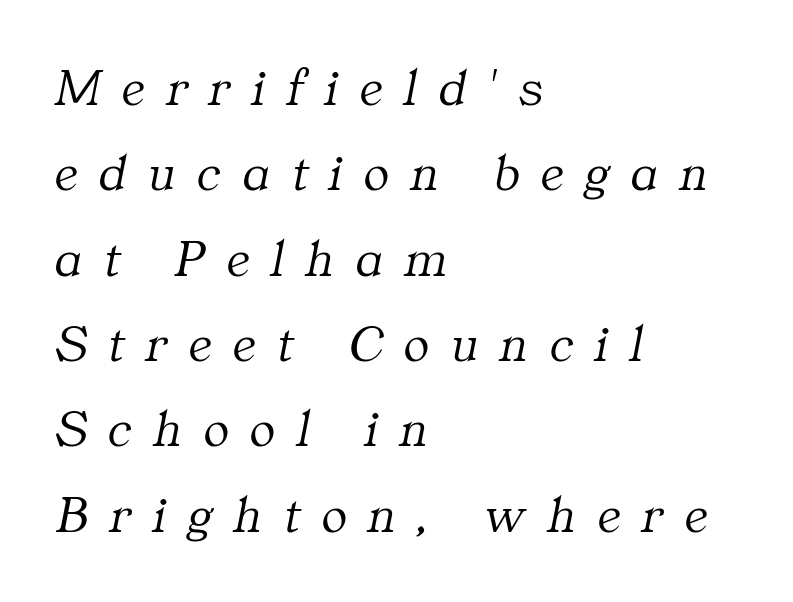
Each row of text sits above clean, open space. One glance says typical: line gaps are just what's usual. Yep, those are serifs on the letters. One-word summary of the alignment: left. Here the glyphs are tracked loosely, breaking word shapes into spaced letters.
